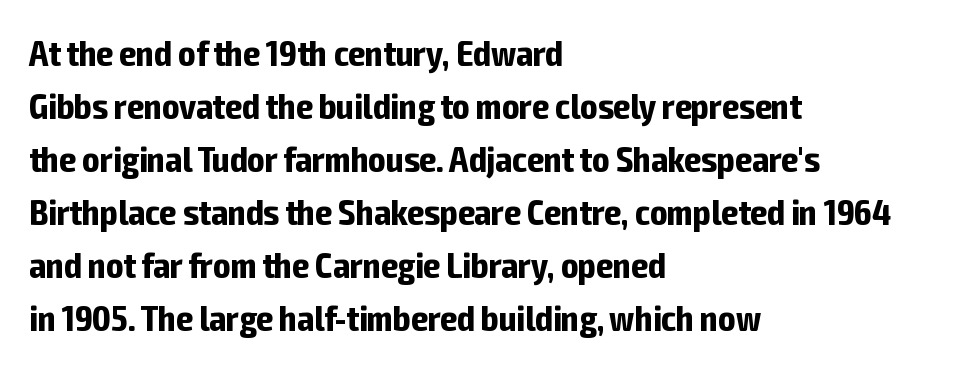
Serif or sans? Sans — the stroke terminals are bare. The passage shown has conventional tracking throughout. Lines of text with bare space underneath. Posture: vertical. Notice how the passage keeps a crisp vertical edge on the left only.
